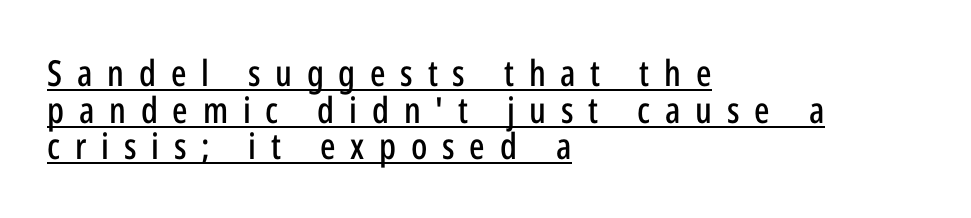
Honestly, the underline is the first thing you notice here. Spacing verdict: proportional, widths tailored to each character. Tracking value appears strongly positive — letters spread wide. To sum up the face: it is a sans, with no serifs. Line starts are locked; line ends wander.
